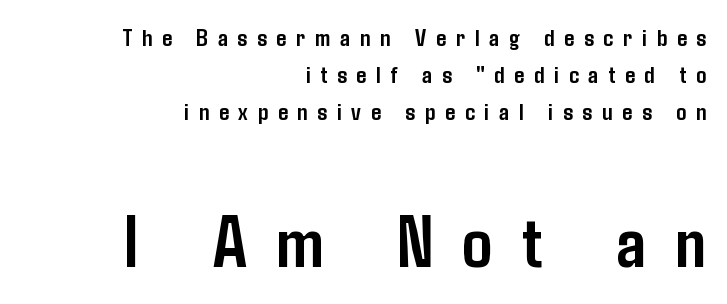
Q: Is the text bold? A: Yes.
Q: Is the text italic (slanted)? A: No, it is upright.
Q: Is the typeface a serif or a sans-serif typeface? A: Sans-serif.
Q: Is the text underlined? A: No.
Q: How is the paragraph aligned? A: Right-aligned.
Q: Is the spacing between letters normal or unusually wide? A: Unusually wide.
Q: Is the spacing between lines tight, normal or loose? A: Normal.
Q: Which block of text is set in a larger size, the first (top) or the second (bottom)? A: The second (bottom) one.
Q: Width (condensed, normal, or wide)? A: Condensed.
Q: Stroke contrast? A: Low.
Q: x-height? A: Medium.
Q: Monospaced? A: No.
